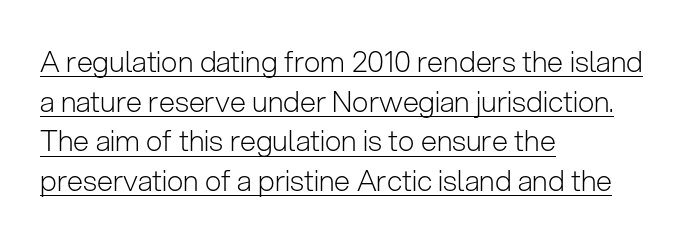
The image shows 29 px light sans-serif type, upright; set left-aligned, normal line spacing (1.37x), normal letter spacing, underlined; low stroke contrast and a medium x-height.
